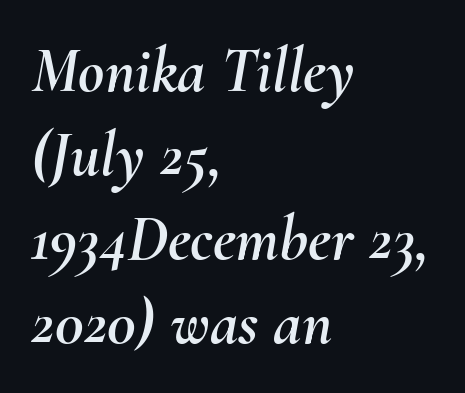
Q: Is the text italic (slanted)? A: Yes, it leans right by about 10 degrees.
Q: Is the text underlined? A: No.
Q: How is the paragraph aligned? A: Left-aligned.
Q: Is the spacing between letters normal or unusually wide? A: Normal.
Q: Is the spacing between lines tight, normal or loose? A: Normal.
Q: Width (condensed, normal, or wide)? A: Normal.
Q: Stroke contrast? A: Medium.
Q: x-height? A: Small.
Q: Monospaced? A: No.
